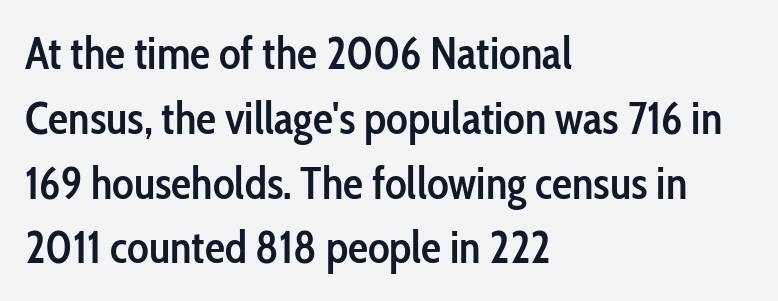
Q: Is the text bold? A: Semi-bold.
Q: Is the text italic (slanted)? A: No, it is upright.
Q: Is the typeface a serif or a sans-serif typeface? A: Sans-serif.
Q: Is the text underlined? A: No.
Q: How is the paragraph aligned? A: Left-aligned.
Q: Is the spacing between letters normal or unusually wide? A: Normal.
Q: Is the spacing between lines tight, normal or loose? A: Normal.
Q: Width (condensed, normal, or wide)? A: Condensed.
Q: Stroke contrast? A: Low.
Q: x-height? A: Medium.
Q: Monospaced? A: No.
